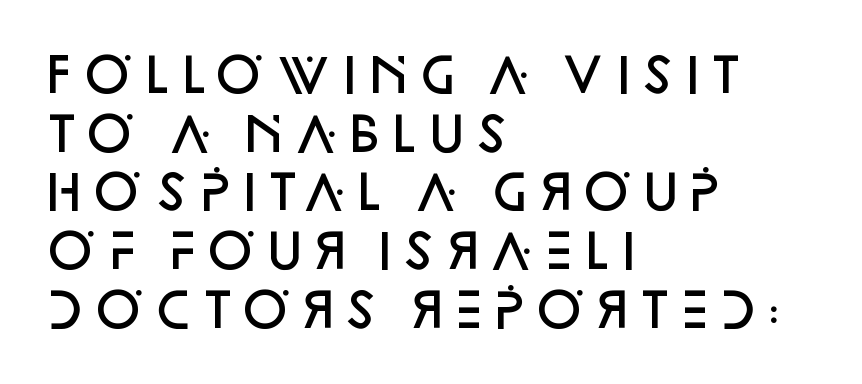
Q: Is the text bold? A: Semi-bold.
Q: Is the text italic (slanted)? A: No, it is upright.
Q: Is the typeface a serif or a sans-serif typeface? A: Sans-serif.
Q: Is the text underlined? A: No.
Q: How is the paragraph aligned? A: Left-aligned.
Q: Is the spacing between letters normal or unusually wide? A: Normal.
Q: Is the spacing between lines tight, normal or loose? A: Normal.
Q: Width (condensed, normal, or wide)? A: Normal.
Q: Stroke contrast? A: Low.
Q: x-height? A: Large.
Q: Monospaced? A: No.
